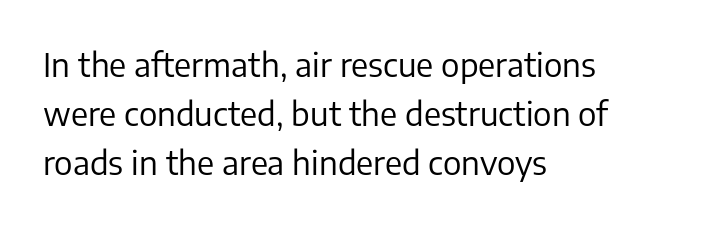
Q: Is the text bold? A: No.
Q: Is the text italic (slanted)? A: No, it is upright.
Q: Is the typeface a serif or a sans-serif typeface? A: Sans-serif.
Q: Is the text underlined? A: No.
Q: How is the paragraph aligned? A: Left-aligned.
Q: Is the spacing between letters normal or unusually wide? A: Normal.
Q: Is the spacing between lines tight, normal or loose? A: Normal.
Q: Width (condensed, normal, or wide)? A: Normal.
Q: Stroke contrast? A: Low.
Q: x-height? A: Medium.
Q: Monospaced? A: No.
